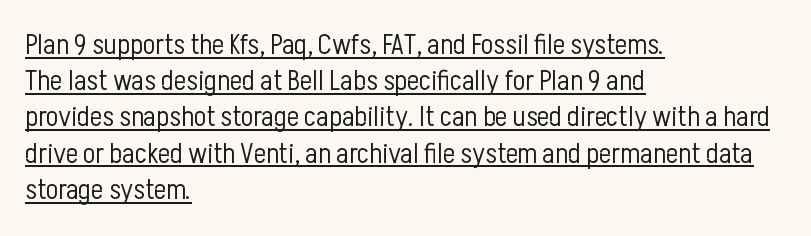
Casual observation: everything's shoved over to the left. Ascenders rise straight up at ninety degrees. Stem width sits at or under what a default text font uses. These lines are rendered in a variable-pitch font.
